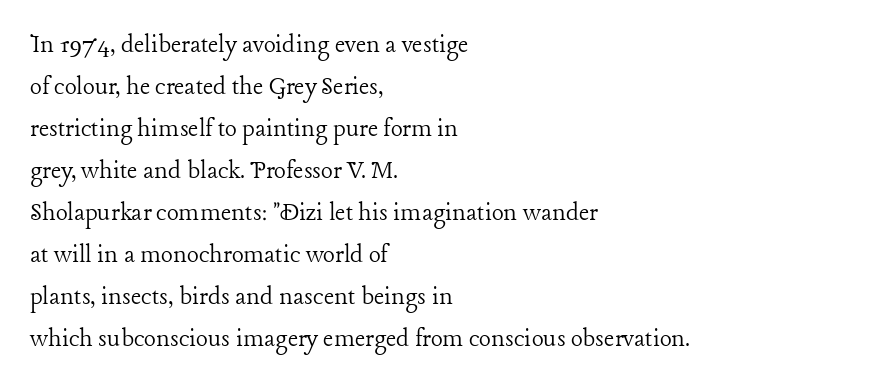
{"serif": "yes", "italic": "no", "bold": "no", "weight": "light", "width": "normal", "stroke_contrast": "low", "x_height": "medium", "monospaced": "no", "underline": "no", "align": "left", "line_spacing": "normal", "line_spacing_ratio": 1.5, "letter_spacing": "normal", "letter_spacing_em": 0.0, "glyph_px": 28}
